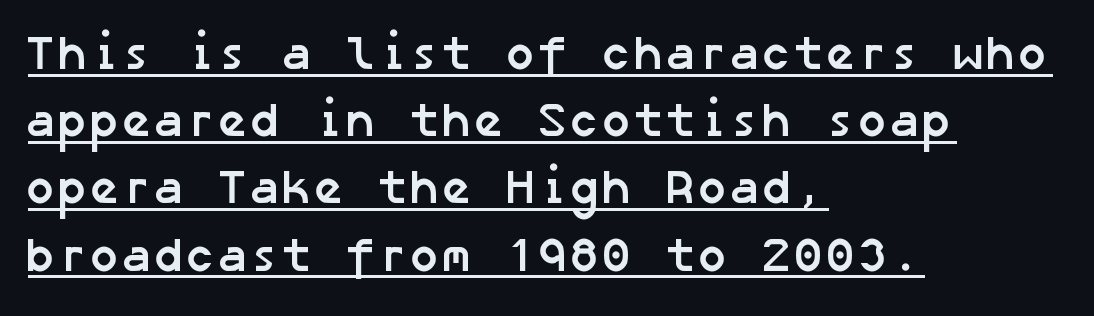
The designer went with a sans here, leaving each stem footless. The passage shown is underscored from start to finish. Caption: multi-line text, flush left, ragged right. The glyphs have the mass of a bold cut.
